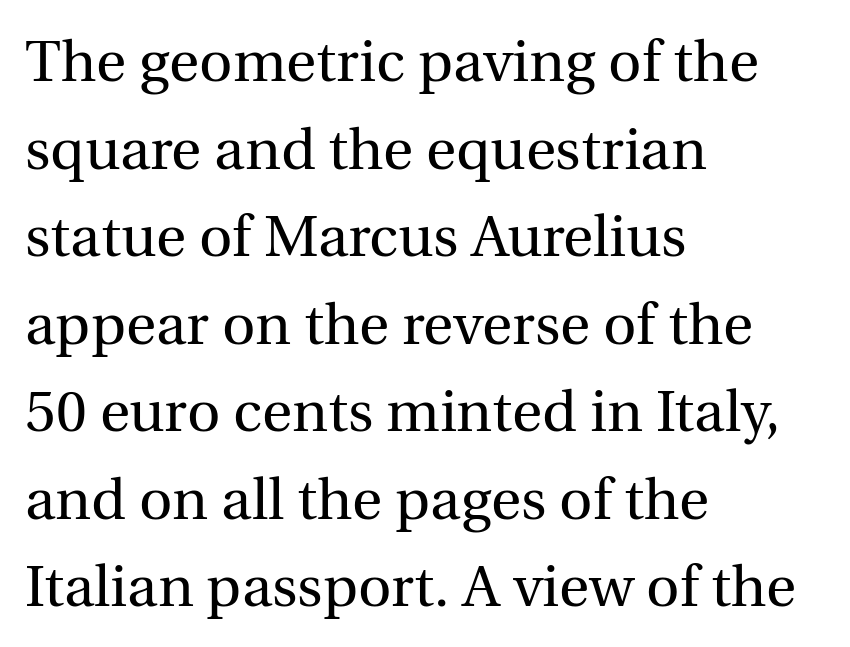
The image shows 58 px regular-weight serif type, upright; set left-aligned, normal line spacing (1.51x), normal letter spacing, not underlined; a medium x-height.
